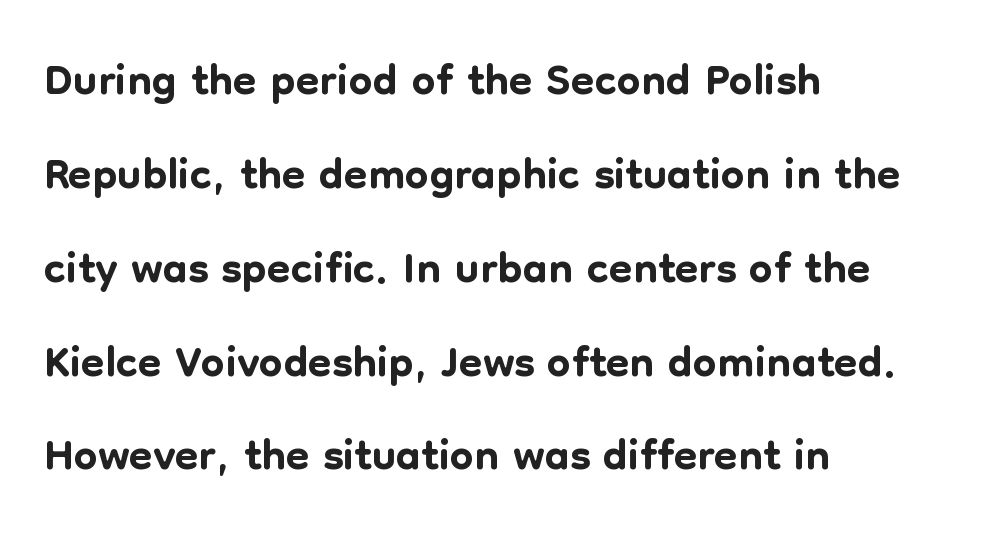
The image shows 68 px sans-serif type, upright; set left-aligned, normal line spacing (1.38x), normal letter spacing, not underlined; low stroke contrast and a medium x-height.
